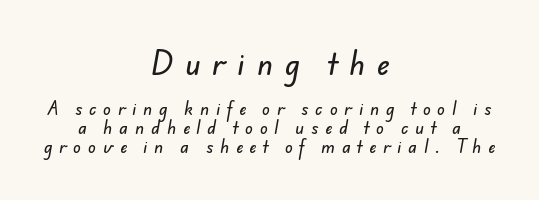
The image shows 28 px sans-serif type; set centered, line spacing 1.2x, unusually wide letter spacing (+0.43 em), not underlined; the first (top) block is 1.75x larger; low stroke contrast and a small x-height.
